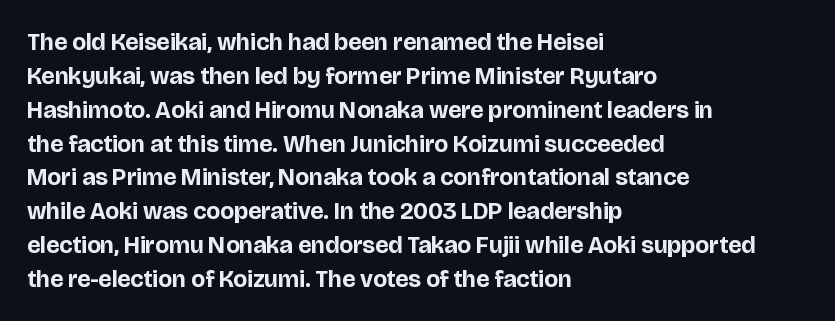
The image shows 24 px bold type, upright; set left-aligned, normal line spacing (1.41x), normal letter spacing, not underlined.
